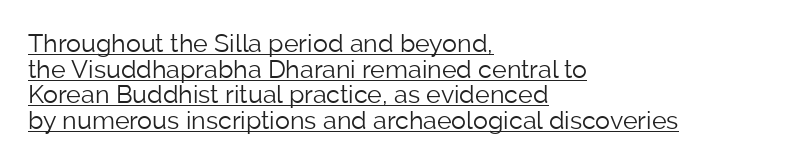
{"italic": "no", "bold": "no", "underline": "yes", "align": "left", "line_spacing": "tight", "line_spacing_ratio": 1.03, "letter_spacing": "normal", "letter_spacing_em": 0.0, "glyph_px": 25}
